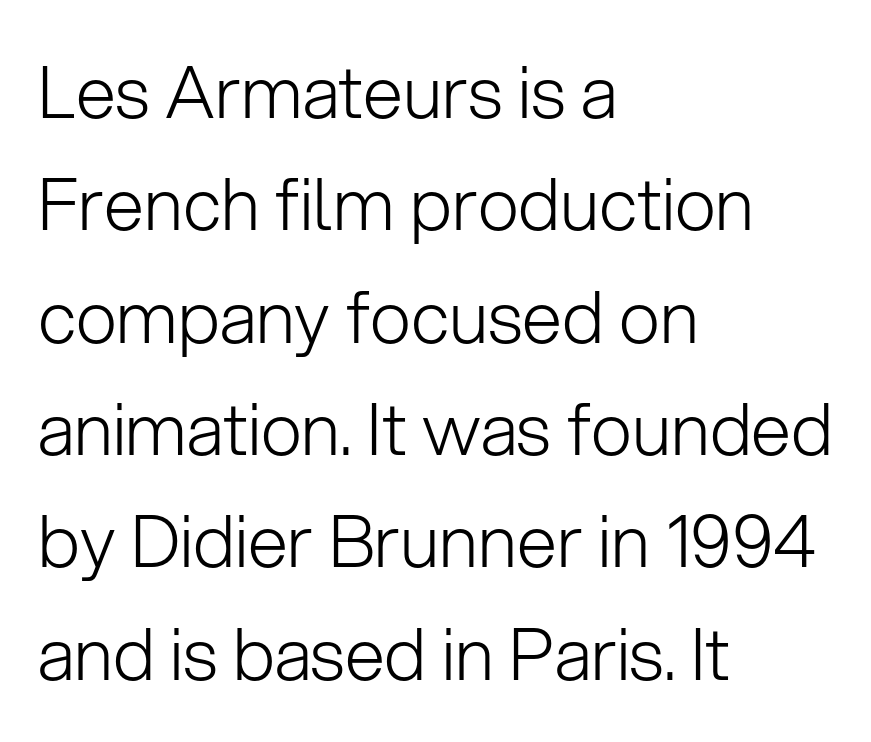
The image shows 72 px light sans-serif type, upright; set left-aligned, normal line spacing (1.56x), normal letter spacing, not underlined; low stroke contrast and a medium x-height.
